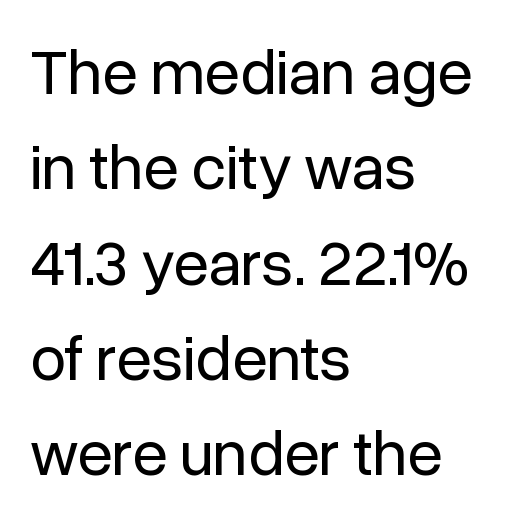
Q: Is the text bold? A: No.
Q: Is the text italic (slanted)? A: No, it is upright.
Q: Is the typeface a serif or a sans-serif typeface? A: Sans-serif.
Q: Is the text underlined? A: No.
Q: How is the paragraph aligned? A: Left-aligned.
Q: Is the spacing between letters normal or unusually wide? A: Normal.
Q: Is the spacing between lines tight, normal or loose? A: Normal.
Q: Width (condensed, normal, or wide)? A: Normal.
Q: Stroke contrast? A: Low.
Q: x-height? A: Medium.
Q: Monospaced? A: No.
